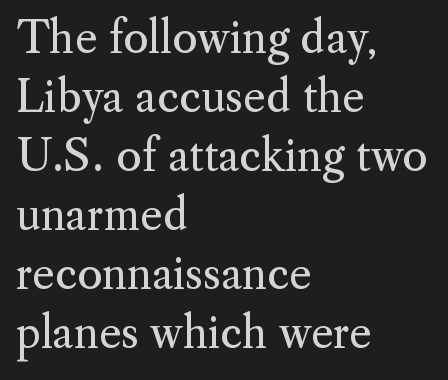
Quick note: interline space is typical. Italic? Not at all — the glyphs are vertical. Letters rest on an invisible, unmarked baseline. Unlike a clean sans, this face finishes its strokes with serifs. The letters advance in unequal steps, a hallmark of proportional type. No heavy texture on the line: the type isn't bold.
